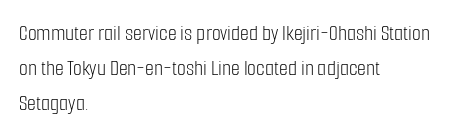
The image shows 23 px text type, upright; set left-aligned, normal line spacing (1.52x), normal letter spacing, not underlined.
